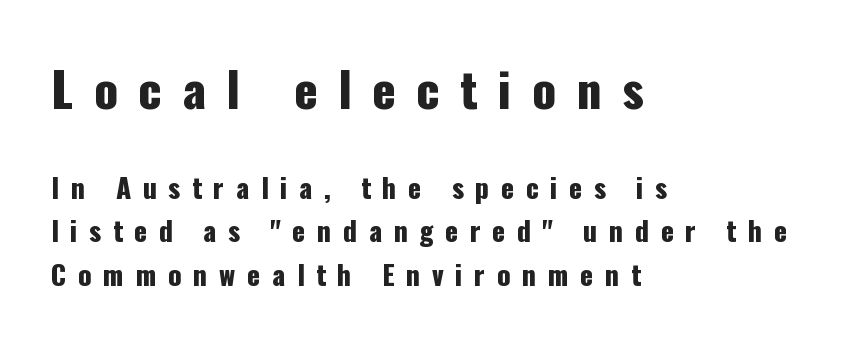
{"serif": "no", "italic": "no", "width": "condensed", "stroke_contrast": "low", "x_height": "medium", "monospaced": "no", "underline": "no", "align": "left", "line_spacing": "normal", "line_spacing_ratio": 1.6, "letter_spacing": "wide", "letter_spacing_em": 0.43, "larger_block": "first", "size_ratio": 1.78, "glyph_px": 48}
